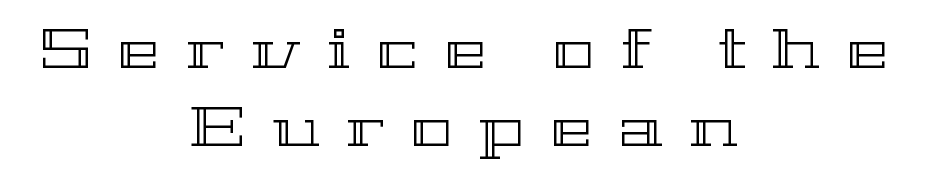
The image shows 55 px wide type, upright; set centered, normal line spacing (1.41x), unusually wide letter spacing (+0.49 em), not underlined; a medium x-height.
